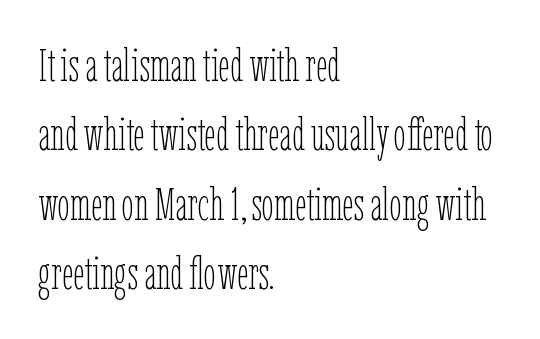
{"italic": "no", "bold": "no", "weight": "thin", "width": "condensed", "stroke_contrast": "low", "x_height": "medium", "monospaced": "no", "underline": "no", "align": "left", "line_spacing": "normal", "line_spacing_ratio": 1.54, "letter_spacing": "normal", "letter_spacing_em": 0.0, "glyph_px": 45}
